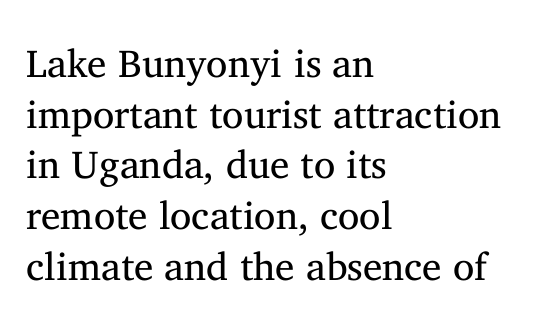
{"serif": "yes", "italic": "no", "bold": "no", "weight": "regular", "width": "normal", "stroke_contrast": "medium", "x_height": "medium", "monospaced": "no", "underline": "no", "align": "left", "line_spacing": "normal", "line_spacing_ratio": 1.3, "letter_spacing": "normal", "letter_spacing_em": 0.0, "glyph_px": 39}
